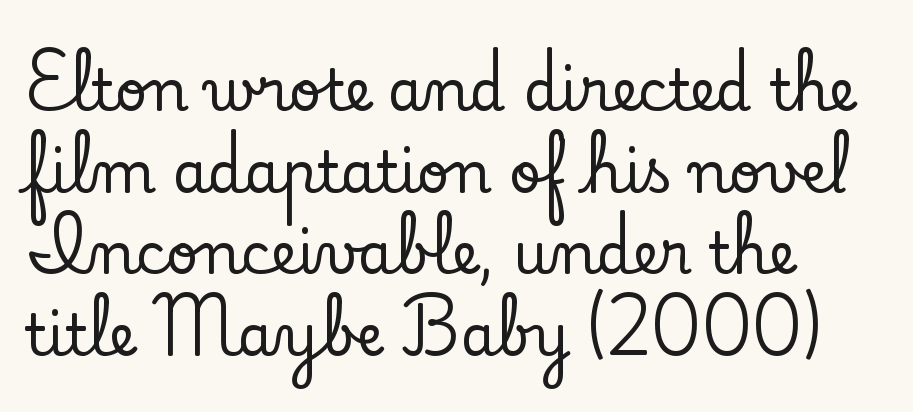
The image shows 57 px serif type, upright; set left-aligned, normal line spacing (1.43x), normal letter spacing, not underlined; low stroke contrast and a small x-height.
